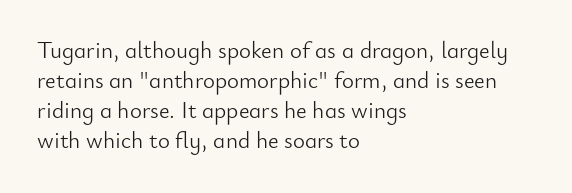
{"italic": "no", "bold": "no", "underline": "no", "align": "left", "line_spacing": "normal", "line_spacing_ratio": 1.31, "letter_spacing": "normal", "letter_spacing_em": 0.0, "glyph_px": 23}
